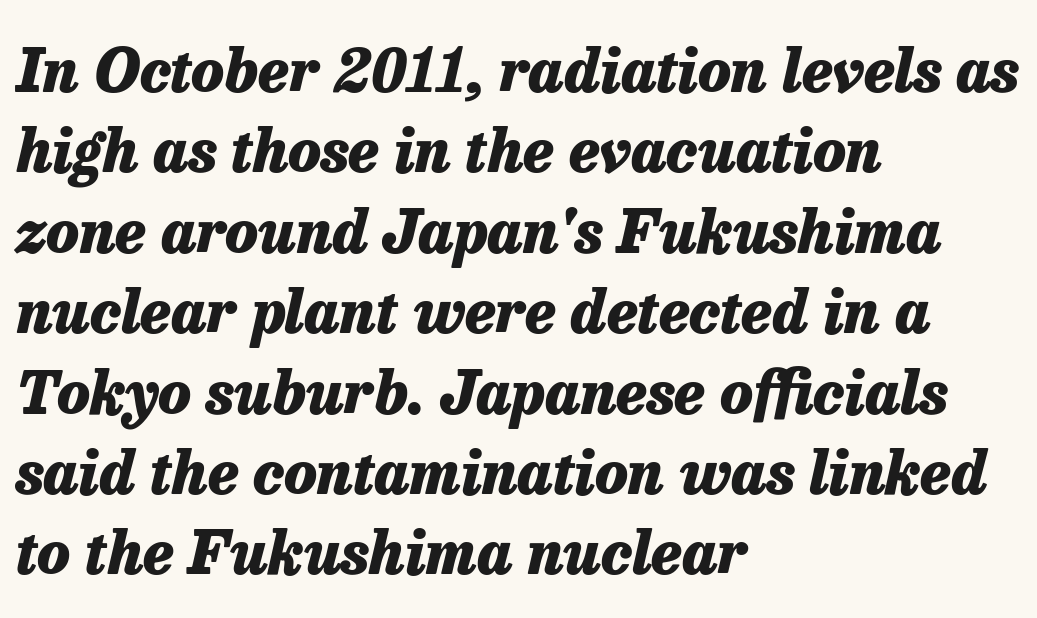
Q: Is the text bold? A: Yes.
Q: Is the text italic (slanted)? A: Yes, it leans right by about 13 degrees.
Q: Is the text underlined? A: No.
Q: How is the paragraph aligned? A: Left-aligned.
Q: Is the spacing between letters normal or unusually wide? A: Normal.
Q: Is the spacing between lines tight, normal or loose? A: Normal.
Q: Width (condensed, normal, or wide)? A: Normal.
Q: Stroke contrast? A: Low.
Q: x-height? A: Medium.
Q: Monospaced? A: No.
